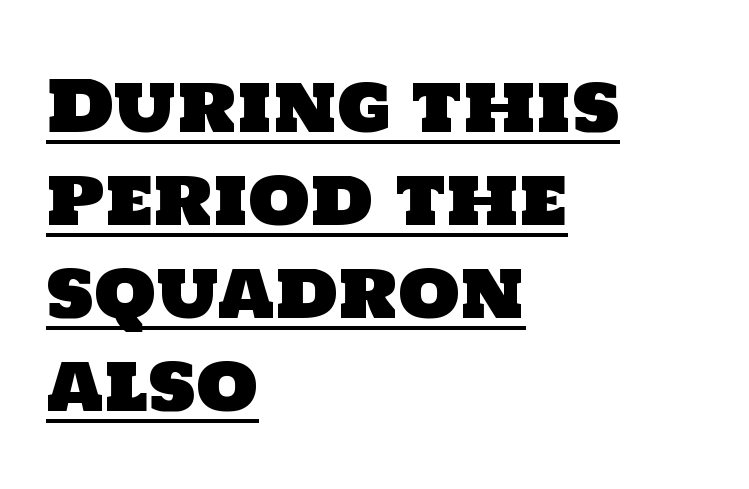
{"serif": "no", "width": "normal", "stroke_contrast": "low", "x_height": "large", "monospaced": "no", "underline": "yes", "align": "left", "line_spacing": "normal", "line_spacing_ratio": 1.31, "letter_spacing": "normal", "letter_spacing_em": 0.0, "glyph_px": 71}
